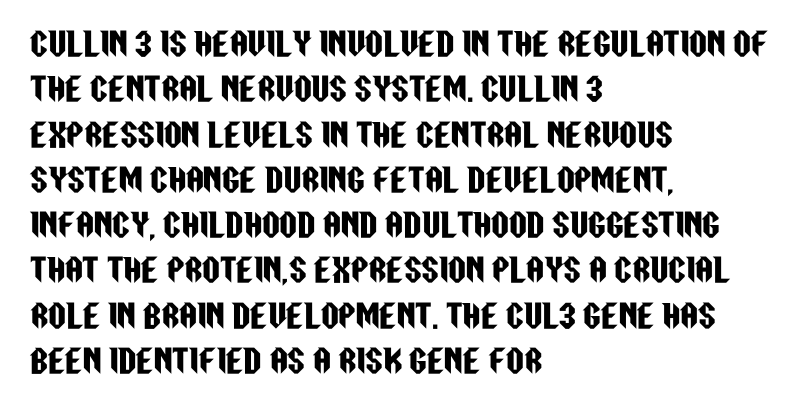
{"serif": "no", "italic": "no", "width": "condensed", "stroke_contrast": "low", "x_height": "large", "monospaced": "no", "underline": "no", "align": "left", "line_spacing": "normal", "line_spacing_ratio": 1.46, "letter_spacing": "normal", "letter_spacing_em": 0.0, "glyph_px": 31}
